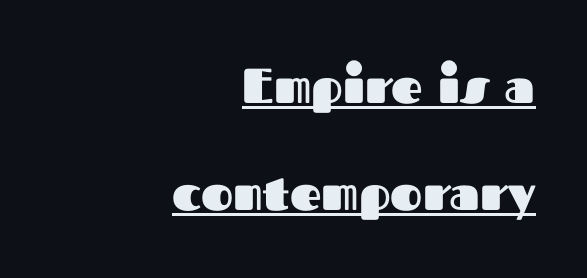
Q: Is the text bold? A: Yes.
Q: Is the text italic (slanted)? A: No, it is upright.
Q: Is the typeface a serif or a sans-serif typeface? A: Sans-serif.
Q: Is the text underlined? A: Yes.
Q: How is the paragraph aligned? A: Right-aligned.
Q: Is the spacing between letters normal or unusually wide? A: Normal.
Q: Is the spacing between lines tight, normal or loose? A: Loose.
Q: Width (condensed, normal, or wide)? A: Normal.
Q: Stroke contrast? A: Medium.
Q: x-height? A: Medium.
Q: Monospaced? A: No.
